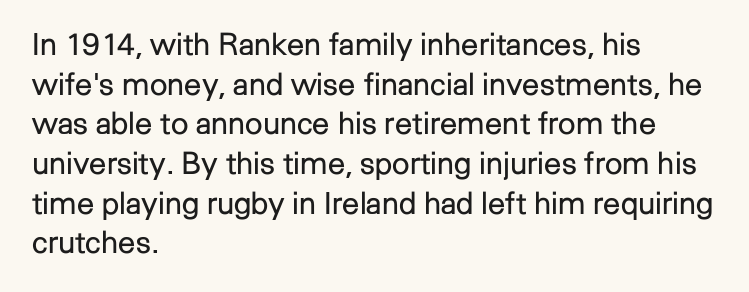
{"serif": "no", "italic": "no", "bold": "no", "weight": "regular", "width": "normal", "stroke_contrast": "low", "x_height": "medium", "monospaced": "no", "underline": "no", "align": "left", "line_spacing": "normal", "line_spacing_ratio": 1.28, "letter_spacing": "normal", "letter_spacing_em": 0.0, "glyph_px": 31}
